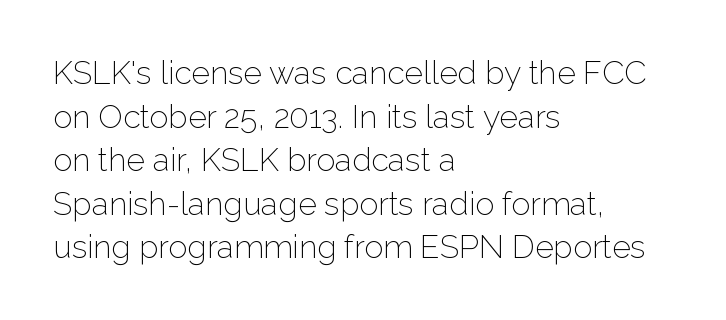
The image shows 32 px light sans-serif type, upright; set left-aligned, normal line spacing (1.36x), normal letter spacing, not underlined; low stroke contrast and a medium x-height.
